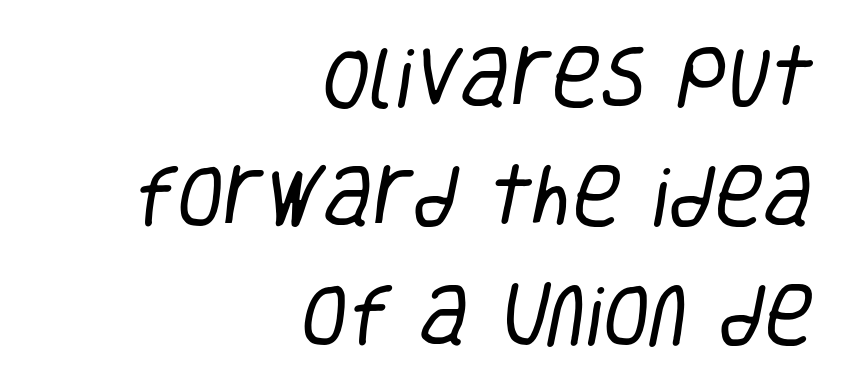
A bare baseline throughout the passage. You could not count columns in this text — the font is proportionally spaced. Weight class: somewhere from thin through regular. The lines are quadded right.
